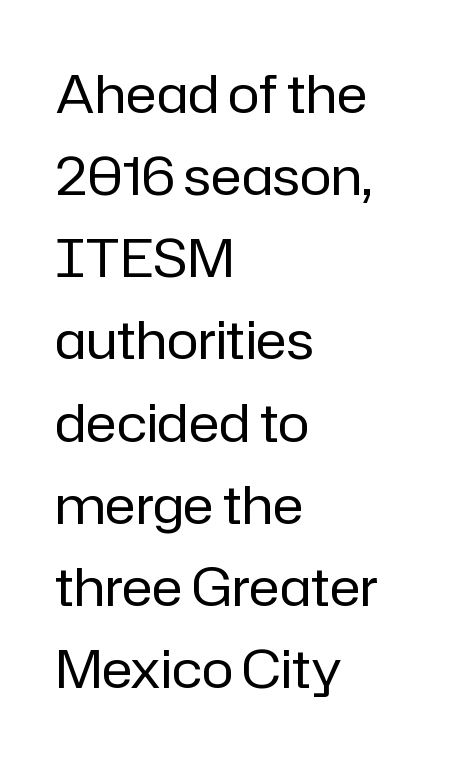
{"serif": "no", "italic": "no", "bold": "no", "weight": "regular", "width": "normal", "stroke_contrast": "low", "x_height": "medium", "monospaced": "no", "underline": "no", "align": "left", "line_spacing": "normal", "line_spacing_ratio": 1.55, "letter_spacing": "normal", "letter_spacing_em": 0.0, "glyph_px": 53}
